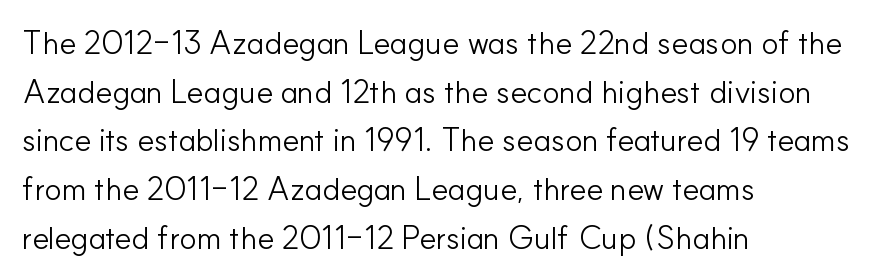
The image shows 32 px light sans-serif type, upright; set left-aligned, normal line spacing (1.52x), normal letter spacing, not underlined; low stroke contrast and a small x-height.
